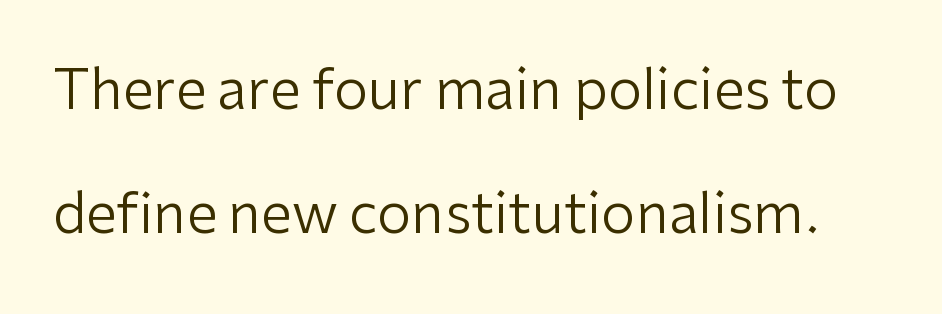
{"serif": "no", "italic": "no", "bold": "no", "weight": "regular", "width": "normal", "stroke_contrast": "low", "x_height": "medium", "monospaced": "no", "underline": "no", "line_spacing": "loose", "line_spacing_ratio": 2.26, "letter_spacing": "normal", "letter_spacing_em": 0.0, "glyph_px": 55}
